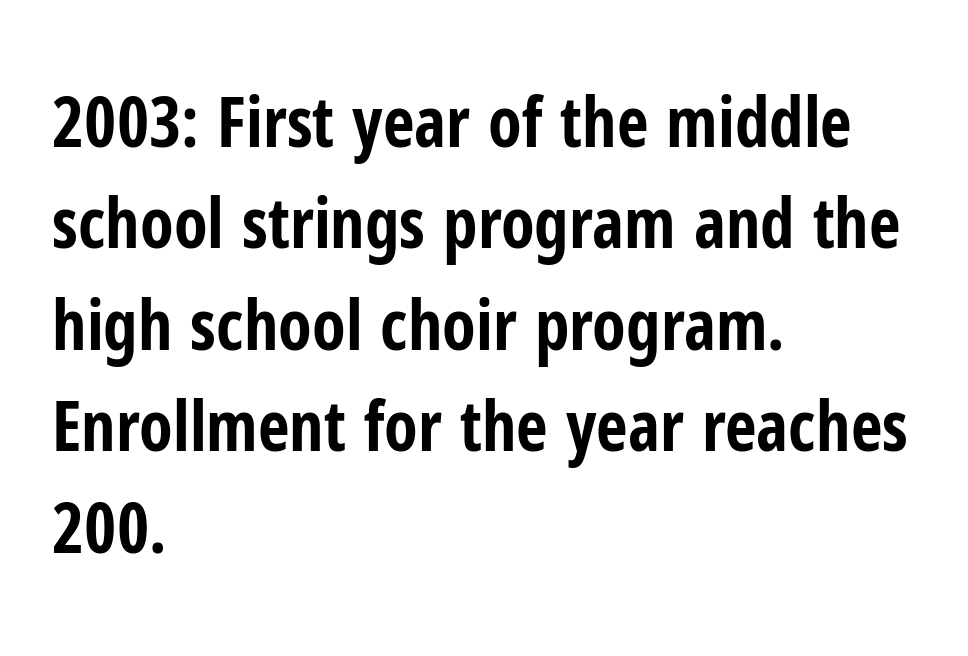
{"serif": "no", "italic": "no", "bold": "yes", "weight": "bold", "width": "condensed", "stroke_contrast": "low", "x_height": "medium", "monospaced": "no", "underline": "no", "align": "left", "line_spacing": "normal", "line_spacing_ratio": 1.47, "letter_spacing": "normal", "letter_spacing_em": 0.0, "glyph_px": 69}
